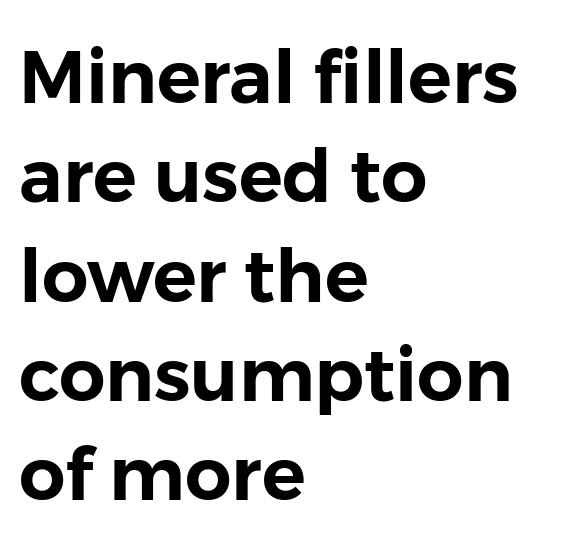
The image shows 73 px sans-serif type, upright; set left-aligned, normal line spacing (1.36x), normal letter spacing, not underlined; low stroke contrast and a medium x-height.
